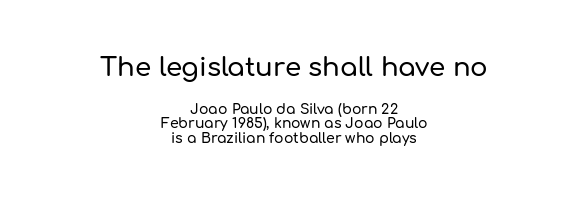
{"italic": "no", "underline": "no", "align": "center", "line_spacing": "tight", "line_spacing_ratio": 1.04, "letter_spacing": "normal", "letter_spacing_em": 0.0, "larger_block": "first", "size_ratio": 1.86, "glyph_px": 26}
